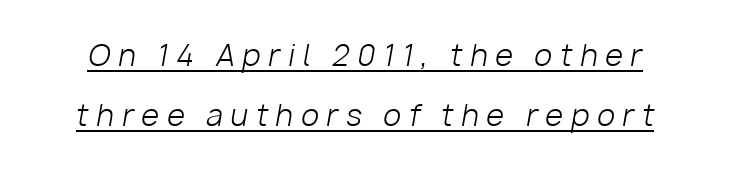
The image shows 29 px light type, italic (leaning right); set loose line spacing (2.06x), unusually wide letter spacing (+0.27 em), underlined; low stroke contrast and a medium x-height.
